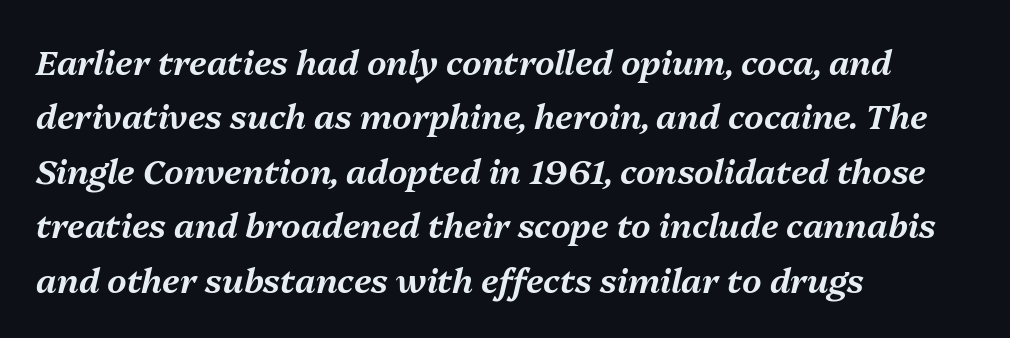
The image shows 34 px text type, italic (leaning right); set left-aligned, normal line spacing (1.6x), normal letter spacing, not underlined; medium stroke contrast and a medium x-height.
